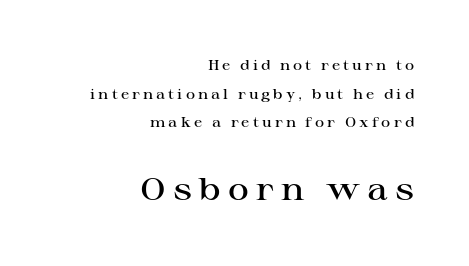
Each letter keeps its own natural width here, so spacing adapts to shape. Notice how the stems are strictly vertical — no italics here. These lines have a slow, spaced-out rhythm from letter to letter. Vertical spacing — loose.
